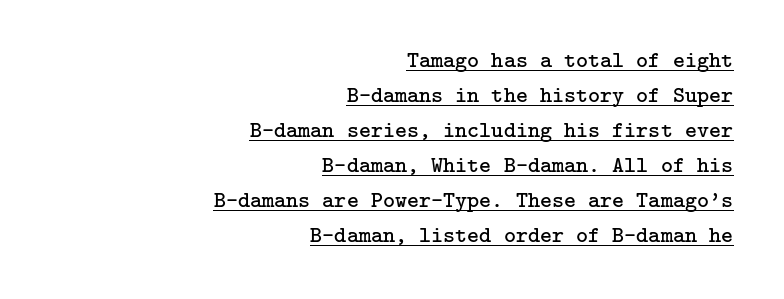
Caption: standard tracking, unaltered. The rendering uses a moderate line-height, typical for paragraphs. The rag falls on the left side of this text block. The letters stand upright; this is a roman face.
